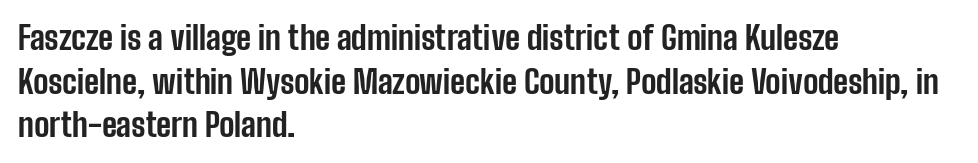
{"serif": "no", "italic": "no", "bold": "yes", "weight": "bold", "width": "condensed", "stroke_contrast": "low", "x_height": "medium", "monospaced": "no", "underline": "no", "align": "left", "line_spacing": "normal", "line_spacing_ratio": 1.36, "letter_spacing": "normal", "letter_spacing_em": 0.0, "glyph_px": 32}
